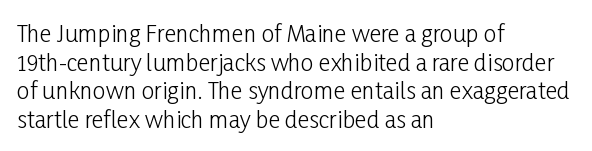
{"italic": "no", "bold": "no", "underline": "no", "align": "left", "line_spacing_ratio": 1.24, "letter_spacing": "normal", "letter_spacing_em": 0.0, "glyph_px": 23}
